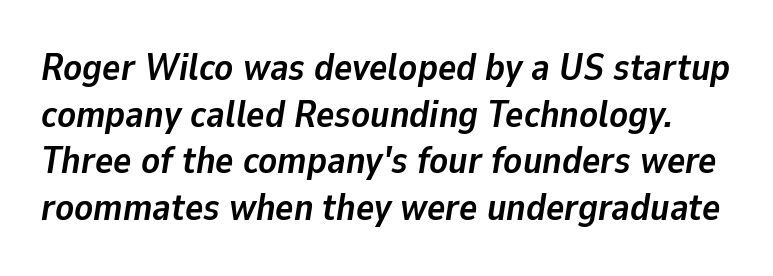
The image shows 38 px semibold type, italic (leaning right); set line spacing 1.23x, normal letter spacing, not underlined; low stroke contrast and a medium x-height.
